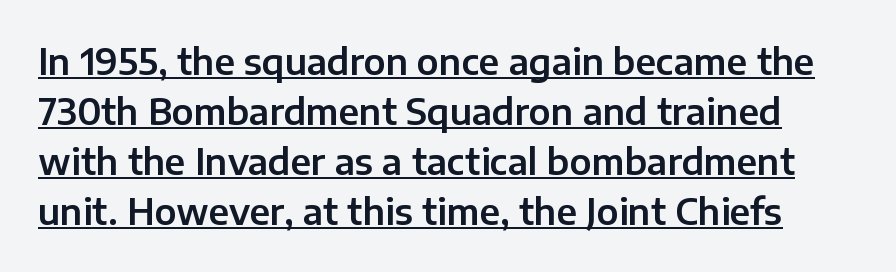
This is underlined copy, the kind a proofreader might mark for attention. Does the type have serifs? No, each stem ends abruptly. This rendering leaves character spacing at its baseline value. The leading is moderate, giving the passage an even texture.
